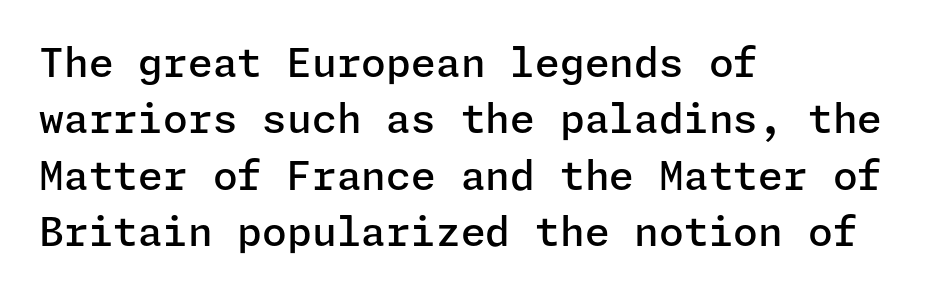
The image shows 40 px semibold sans-serif type, upright; set left-aligned, normal line spacing (1.41x), normal letter spacing, not underlined; low stroke contrast and a medium x-height.
